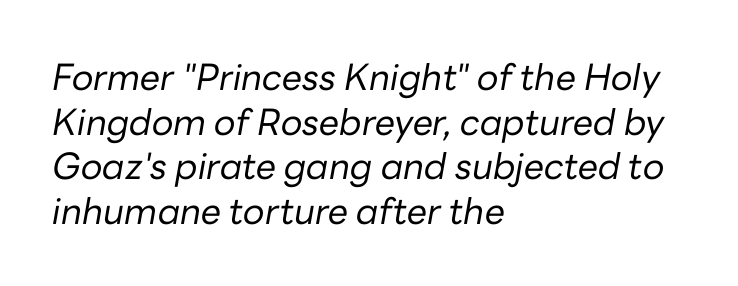
The gap between lines stays unmarked. Short note: letters normally spaced. These lines were composed using italics. The weight tops out at a normal text grade. Here the designer chose a conventional face with non-uniform glyph widths.
